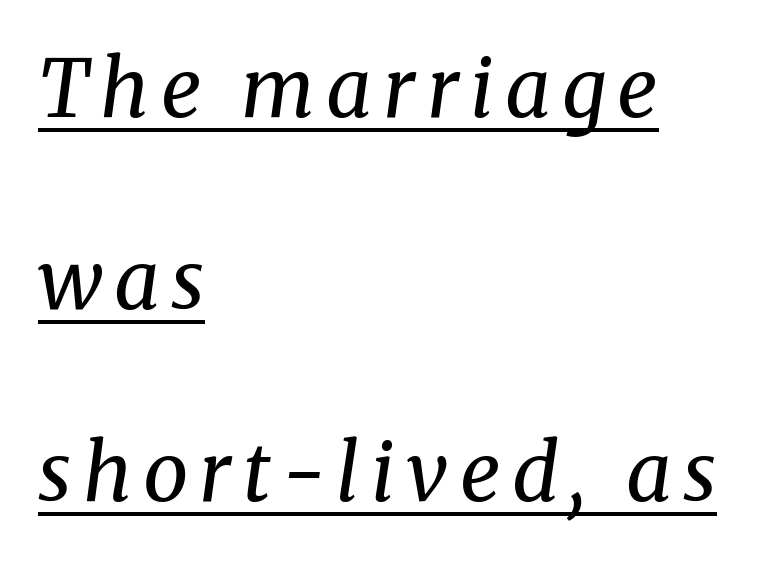
The image shows 80 px regular-weight serif type, italic (leaning right); set left-aligned, loose line spacing (2.4x), underlined; medium stroke contrast and a medium x-height.
